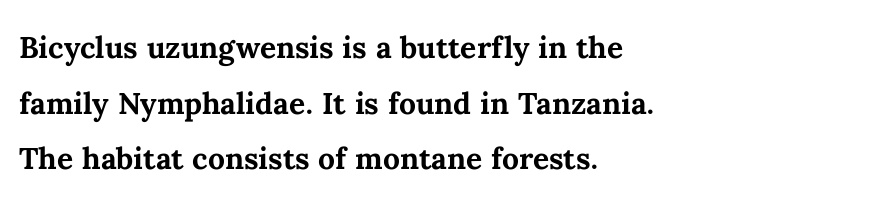
{"italic": "no", "bold": "yes", "weight": "semibold", "width": "normal", "stroke_contrast": "medium", "x_height": "medium", "monospaced": "no", "underline": "no", "align": "left", "line_spacing": "normal", "line_spacing_ratio": 1.39, "letter_spacing": "normal", "letter_spacing_em": 0.0, "glyph_px": 40}
